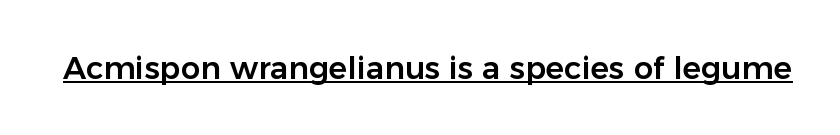
Q: Is the text italic (slanted)? A: No, it is upright.
Q: Is the typeface a serif or a sans-serif typeface? A: Sans-serif.
Q: Is the text underlined? A: Yes.
Q: Is the spacing between letters normal or unusually wide? A: Normal.
Q: Width (condensed, normal, or wide)? A: Normal.
Q: Stroke contrast? A: Low.
Q: x-height? A: Medium.
Q: Monospaced? A: No.
